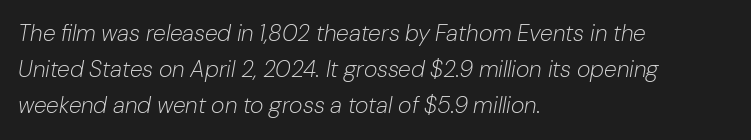
{"italic": "yes", "lean": "right", "slant_degrees": 10, "bold": "no", "underline": "no", "align": "left", "line_spacing": "normal", "line_spacing_ratio": 1.57, "letter_spacing": "normal", "letter_spacing_em": 0.0, "glyph_px": 23}
